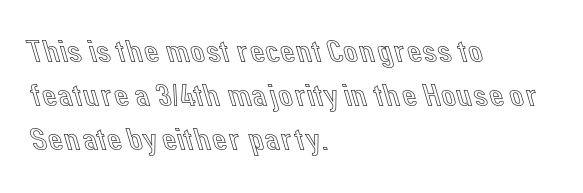
The image shows 33 px text type; set left-aligned, normal line spacing (1.34x), normal letter spacing, not underlined; a medium x-height.
